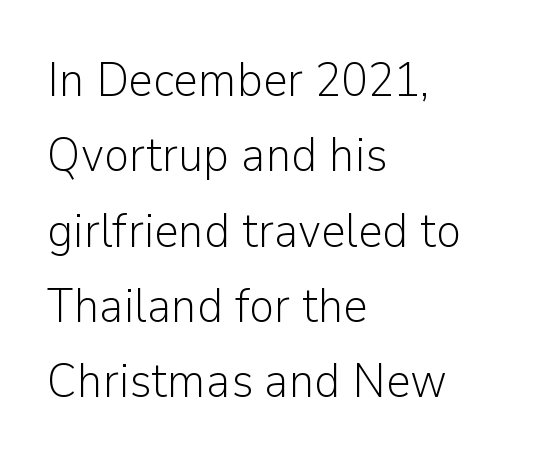
The passage shown stacks its lines at a standard gap. This rendering leaves character spacing at its baseline value. Just letters on the line, the space beneath them empty. A light-to-regular cut is what we see here.
